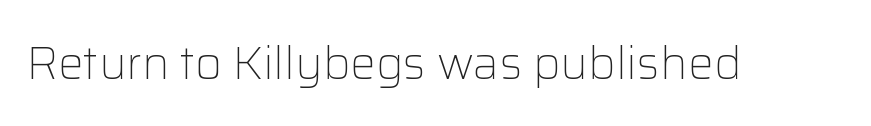
The letters advance in unequal steps, a hallmark of proportional type. Weight: regular or lighter. To sum up the face: it is a sans, with no serifs. Honestly, the letter spacing is just normal — you wouldn't notice it.
